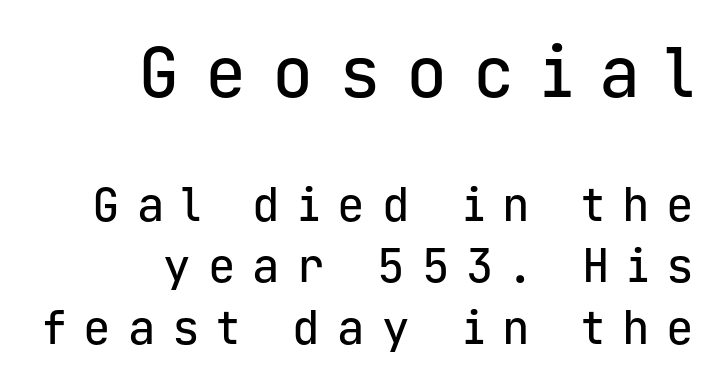
A typesetter would call this heavily tracked-out type. Letters rest on an invisible, unmarked baseline. These lines are rendered in a fixed-pitch font. Does the type have serifs? No, each stem ends abruptly. This is the regular roman posture of the typeface.
